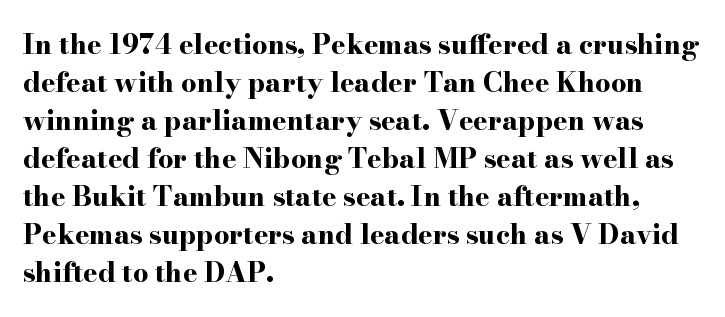
Q: Is the text bold? A: Yes.
Q: Is the text italic (slanted)? A: No, it is upright.
Q: Is the text underlined? A: No.
Q: How is the paragraph aligned? A: Left-aligned.
Q: Is the spacing between letters normal or unusually wide? A: Normal.
Q: Is the spacing between lines tight, normal or loose? A: Normal.
